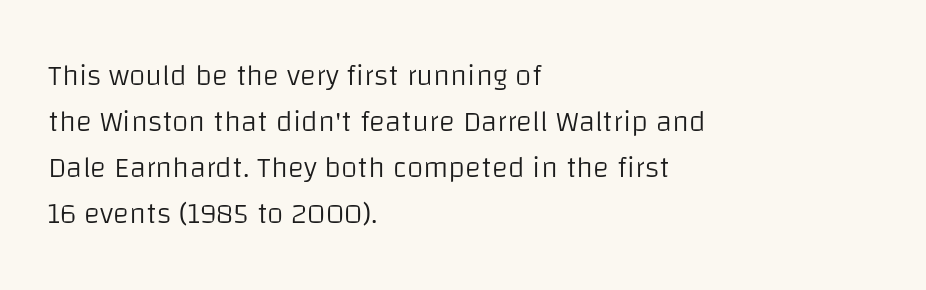
The compositor pushed each line to the left boundary. Each letter keeps its own natural width here, so spacing adapts to shape. The designer left line spacing at the default. Descenders are the only things crossing below the line. The passage shown is typeset with a sans-serif family. If you drew a line through each stem, it would be perfectly vertical.
